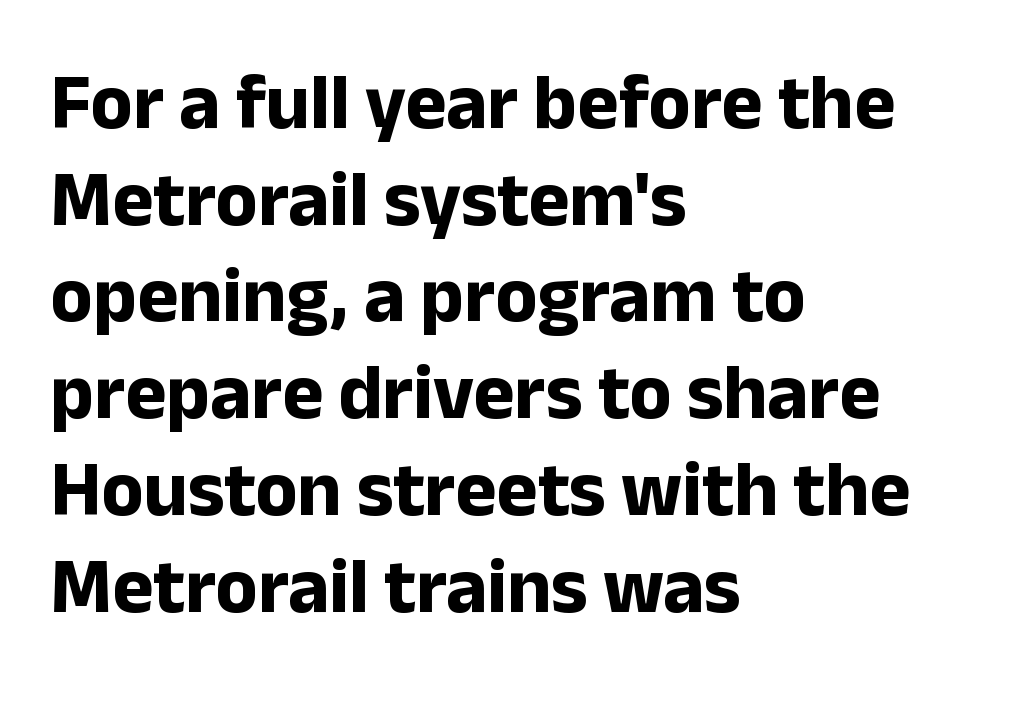
The image shows 78 px bold sans-serif type, upright; set left-aligned, line spacing 1.24x, normal letter spacing, not underlined; low stroke contrast and a medium x-height.
